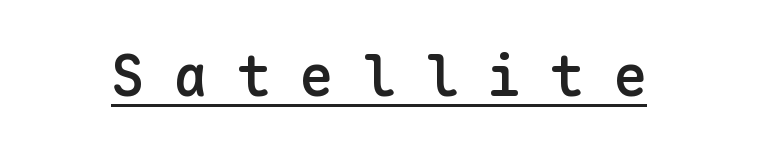
{"serif": "no", "italic": "no", "bold": "semi", "weight": "semibold", "width": "normal", "stroke_contrast": "low", "x_height": "medium", "monospaced": "yes", "underline": "yes", "letter_spacing": "wide", "letter_spacing_em": 0.5, "glyph_px": 57}
